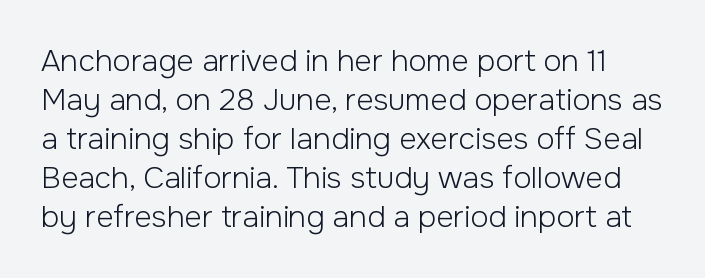
{"serif": "no", "italic": "no", "bold": "no", "weight": "light", "width": "normal", "stroke_contrast": "low", "x_height": "medium", "monospaced": "no", "underline": "no", "line_spacing": "normal", "line_spacing_ratio": 1.3, "letter_spacing": "normal", "letter_spacing_em": 0.0, "glyph_px": 30}
